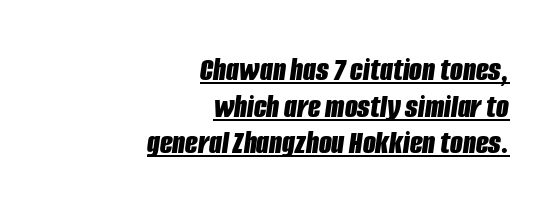
{"italic": "yes", "lean": "right", "slant_degrees": 8, "bold": "yes", "weight": "bold", "width": "condensed", "stroke_contrast": "low", "x_height": "large", "monospaced": "no", "underline": "yes", "align": "right", "line_spacing": "tight", "line_spacing_ratio": 1.11, "letter_spacing": "normal", "letter_spacing_em": 0.0, "glyph_px": 33}
